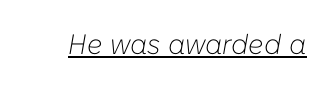
Q: Is the text bold? A: No.
Q: Is the text italic (slanted)? A: Yes, it leans right by about 10 degrees.
Q: Is the text underlined? A: Yes.
Q: Is the spacing between letters normal or unusually wide? A: Normal.
Q: Width (condensed, normal, or wide)? A: Normal.
Q: Stroke contrast? A: Low.
Q: x-height? A: Medium.
Q: Monospaced? A: No.
